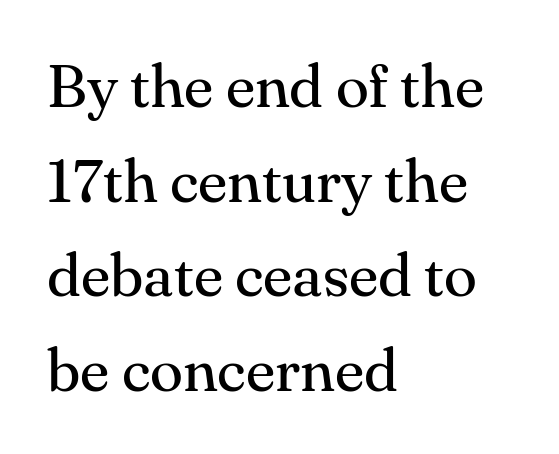
The image shows 61 px regular-weight serif type, upright; set left-aligned, normal line spacing (1.55x), normal letter spacing, not underlined; medium stroke contrast and a small x-height.
